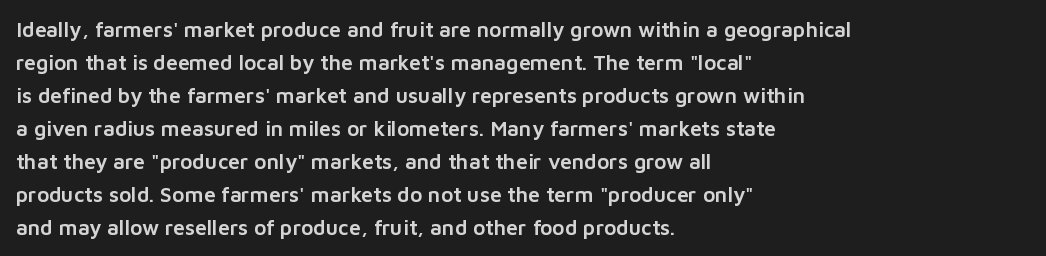
The image shows 21 px text type, upright; set left-aligned, normal line spacing (1.57x), normal letter spacing, not underlined.
